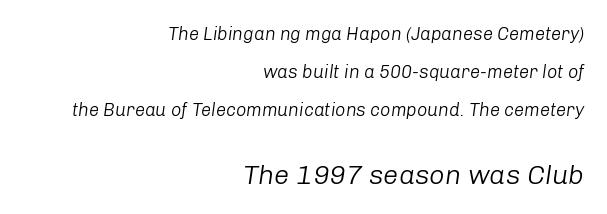
{"italic": "yes", "lean": "right", "slant_degrees": 8, "bold": "no", "underline": "no", "align": "right", "line_spacing": "loose", "line_spacing_ratio": 2.1, "letter_spacing": "normal", "letter_spacing_em": 0.0, "larger_block": "second", "size_ratio": 1.5, "glyph_px": 27}
